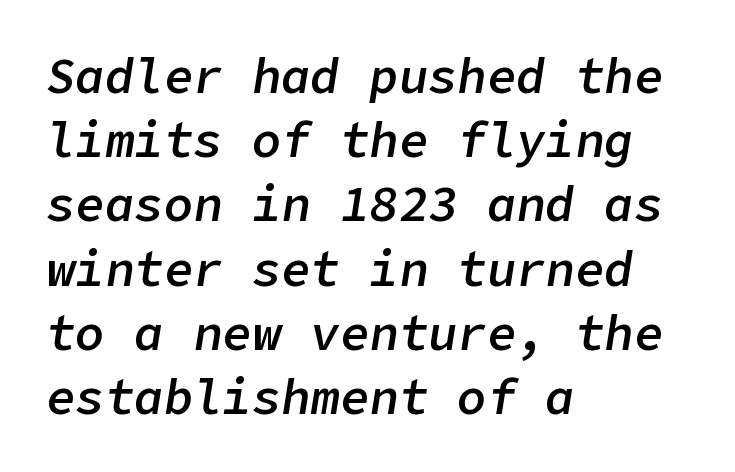
The image shows 49 px semibold type, italic (leaning right); set left-aligned, normal line spacing (1.31x), normal letter spacing, not underlined; low stroke contrast and a medium x-height.
